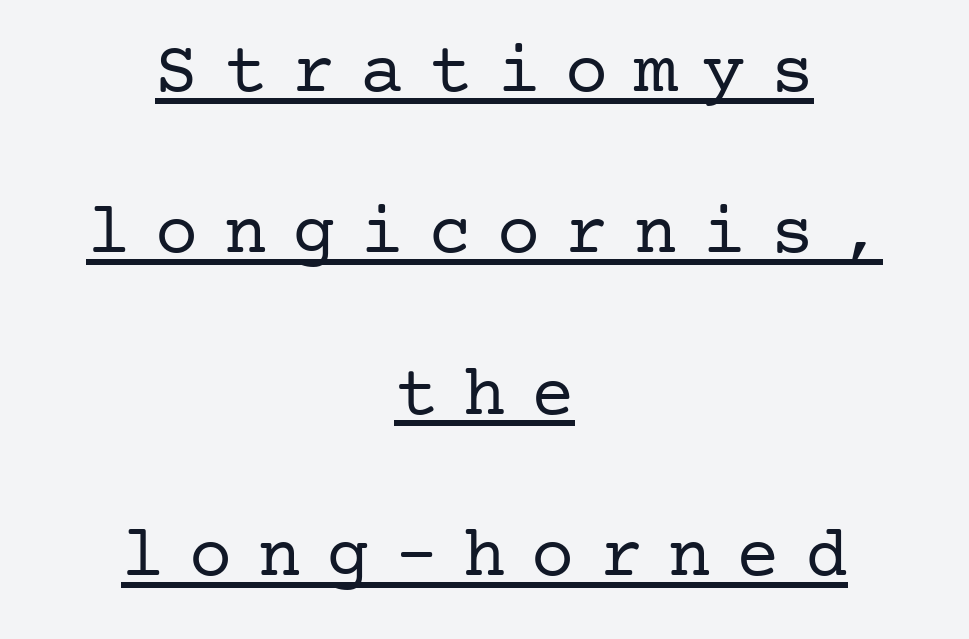
Q: Is the text bold? A: No.
Q: Is the text italic (slanted)? A: No, it is upright.
Q: Is the typeface a serif or a sans-serif typeface? A: Serif.
Q: Is the text underlined? A: Yes.
Q: How is the paragraph aligned? A: Centered.
Q: Is the spacing between letters normal or unusually wide? A: Unusually wide.
Q: Is the spacing between lines tight, normal or loose? A: Loose.
Q: Width (condensed, normal, or wide)? A: Normal.
Q: Stroke contrast? A: Low.
Q: x-height? A: Medium.
